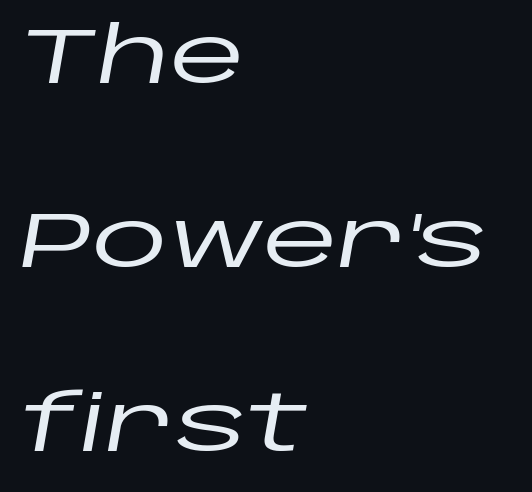
Q: Is the text italic (slanted)? A: Yes, it leans right by about 10 degrees.
Q: Is the text underlined? A: No.
Q: How is the paragraph aligned? A: Left-aligned.
Q: Is the spacing between letters normal or unusually wide? A: Normal.
Q: Is the spacing between lines tight, normal or loose? A: Loose.
Q: Width (condensed, normal, or wide)? A: Wide.
Q: Stroke contrast? A: Low.
Q: x-height? A: Large.
Q: Monospaced? A: No.
